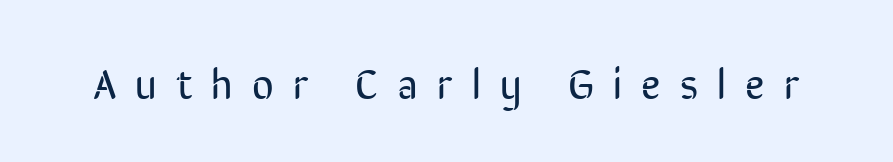
You could not count columns in this text — the font is proportionally spaced. A typesetter would call this heavily tracked-out type. The passage shown is not underscored anywhere. Do the letters lean? They stand straight. Classification — sans serif.
